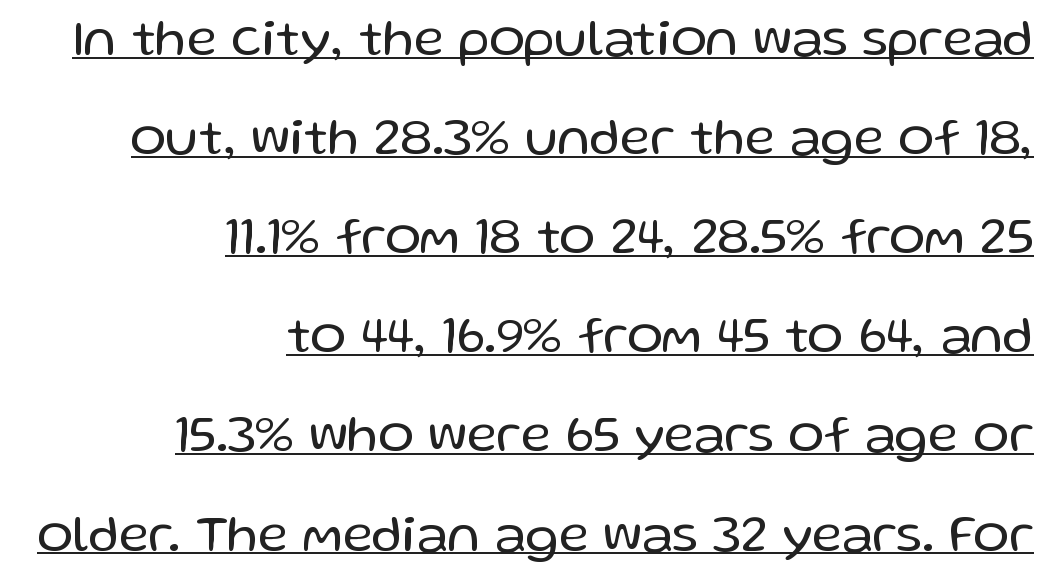
Think of a printed novel: that variable character pitch is what you see here. There is no visible air inserted between adjacent glyphs. Stroke mass is kept to a normal reading level or below. Classification — sans serif. Leftover space on each line is placed entirely before the opening word. You can see a thin bar hugging the bottom of the glyphs.
